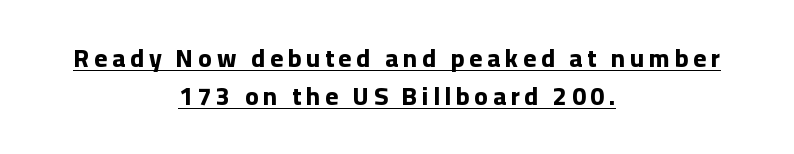
Q: Is the text bold? A: Yes.
Q: Is the text italic (slanted)? A: No, it is upright.
Q: Is the text underlined? A: Yes.
Q: How is the paragraph aligned? A: Centered.
Q: Is the spacing between lines tight, normal or loose? A: Normal.
